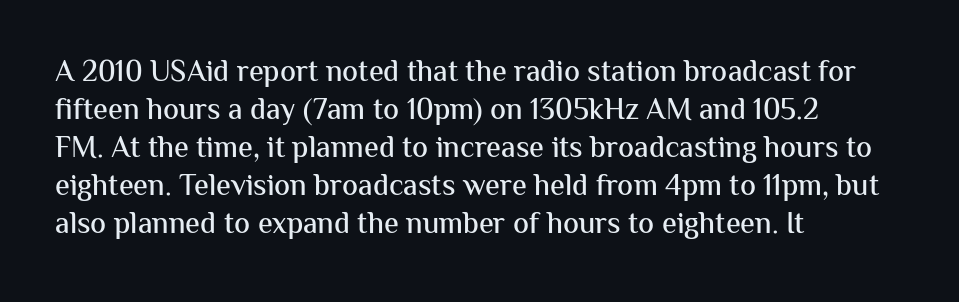
The image shows 30 px sans-serif type, upright; set left-aligned, normal line spacing (1.27x), normal letter spacing, not underlined; medium stroke contrast and a medium x-height.
